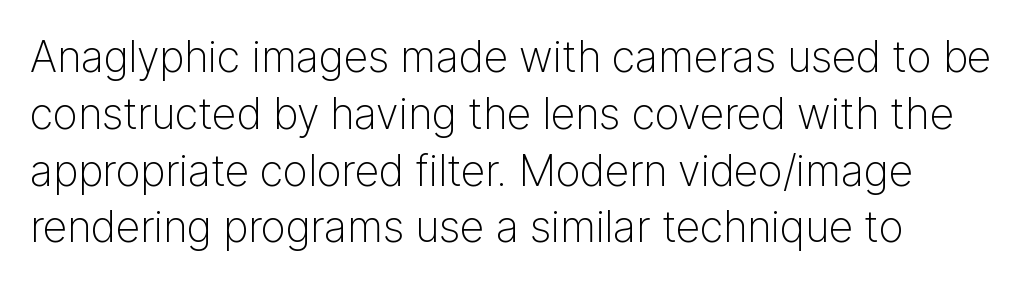
The image shows 43 px light sans-serif type, upright; set left-aligned, normal line spacing (1.32x), normal letter spacing, not underlined; low stroke contrast and a medium x-height.
